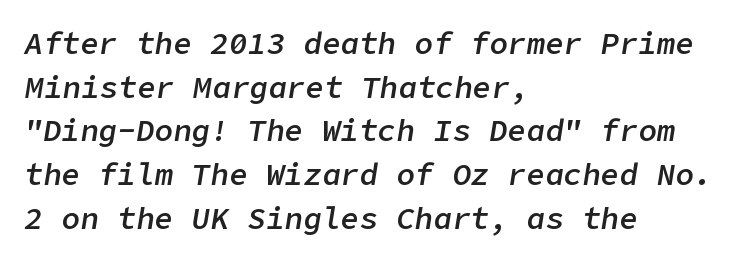
The image shows 31 px semibold type, italic (leaning right); set left-aligned, normal line spacing (1.41x), normal letter spacing, not underlined; low stroke contrast and a medium x-height.
